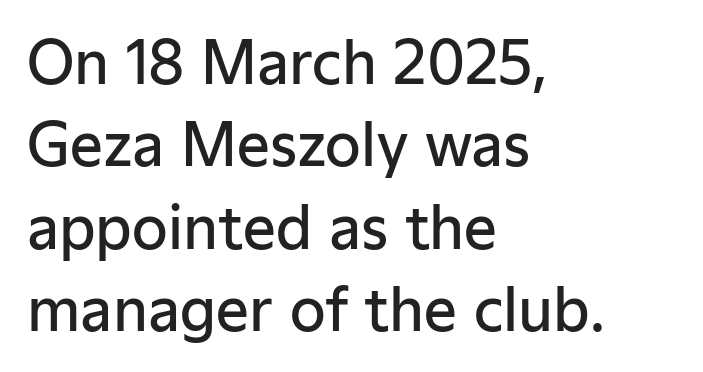
{"serif": "no", "italic": "no", "bold": "semi", "weight": "semibold", "width": "normal", "stroke_contrast": "low", "x_height": "medium", "monospaced": "no", "underline": "no", "align": "left", "line_spacing": "normal", "line_spacing_ratio": 1.42, "letter_spacing": "normal", "letter_spacing_em": 0.0, "glyph_px": 58}
